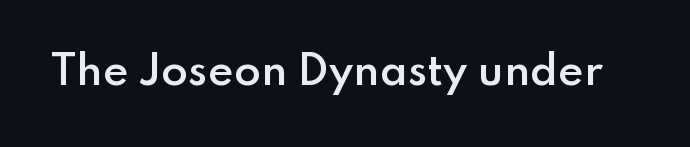
The image shows 39 px semibold sans-serif type, upright; set normal letter spacing, not underlined; low stroke contrast and a small x-height.
